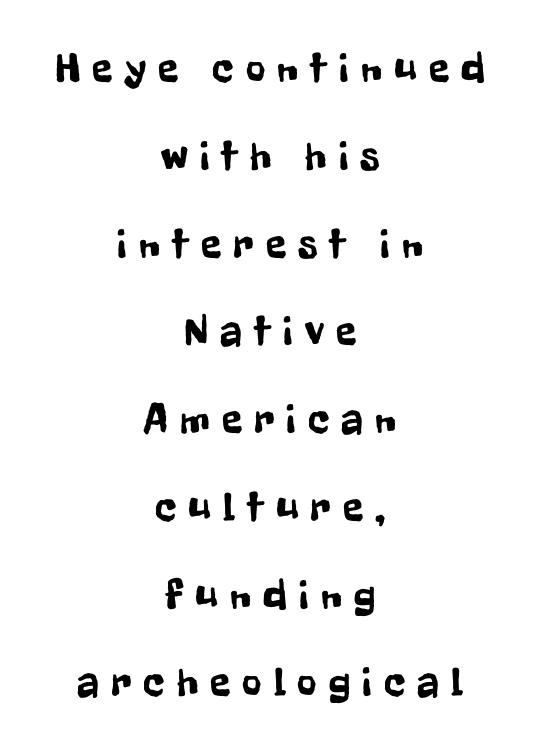
Q: Is the text italic (slanted)? A: No, it is upright.
Q: Is the typeface a serif or a sans-serif typeface? A: Sans-serif.
Q: Is the text underlined? A: No.
Q: How is the paragraph aligned? A: Centered.
Q: Is the spacing between letters normal or unusually wide? A: Unusually wide.
Q: Is the spacing between lines tight, normal or loose? A: Loose.
Q: Width (condensed, normal, or wide)? A: Condensed.
Q: Stroke contrast? A: Low.
Q: x-height? A: Medium.
Q: Monospaced? A: No.
